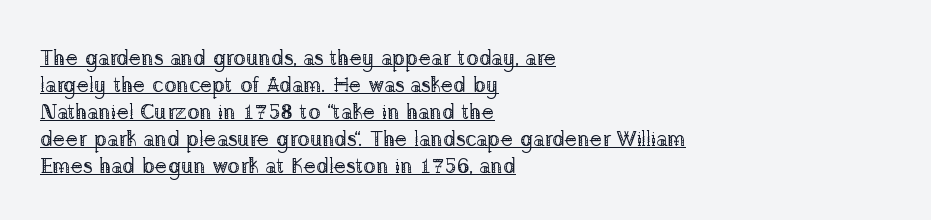
The image shows 21 px text type, upright; set left-aligned, normal line spacing (1.28x), normal letter spacing, underlined.
